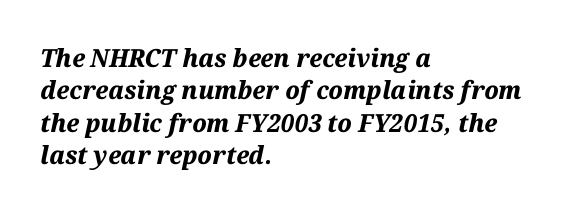
Q: Is the text bold? A: Yes.
Q: Is the text italic (slanted)? A: Yes, it leans right by about 12 degrees.
Q: Is the text underlined? A: No.
Q: How is the paragraph aligned? A: Left-aligned.
Q: Is the spacing between letters normal or unusually wide? A: Normal.
Q: Is the spacing between lines tight, normal or loose? A: Normal.
